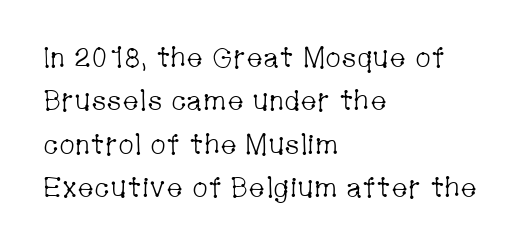
The image shows 28 px light, condensed serif type, upright; set left-aligned, normal line spacing (1.55x), normal letter spacing, not underlined; low stroke contrast and a medium x-height.
